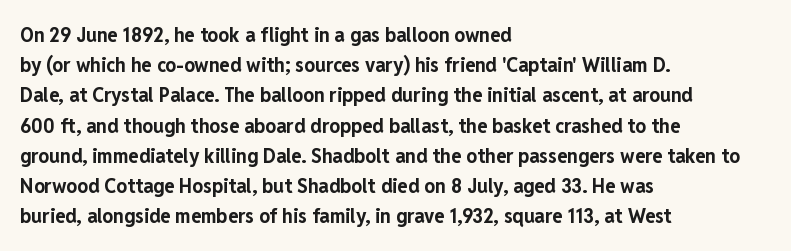
{"italic": "no", "bold": "yes", "underline": "no", "align": "left", "line_spacing": "normal", "line_spacing_ratio": 1.44, "letter_spacing": "normal", "letter_spacing_em": 0.0, "glyph_px": 21}
